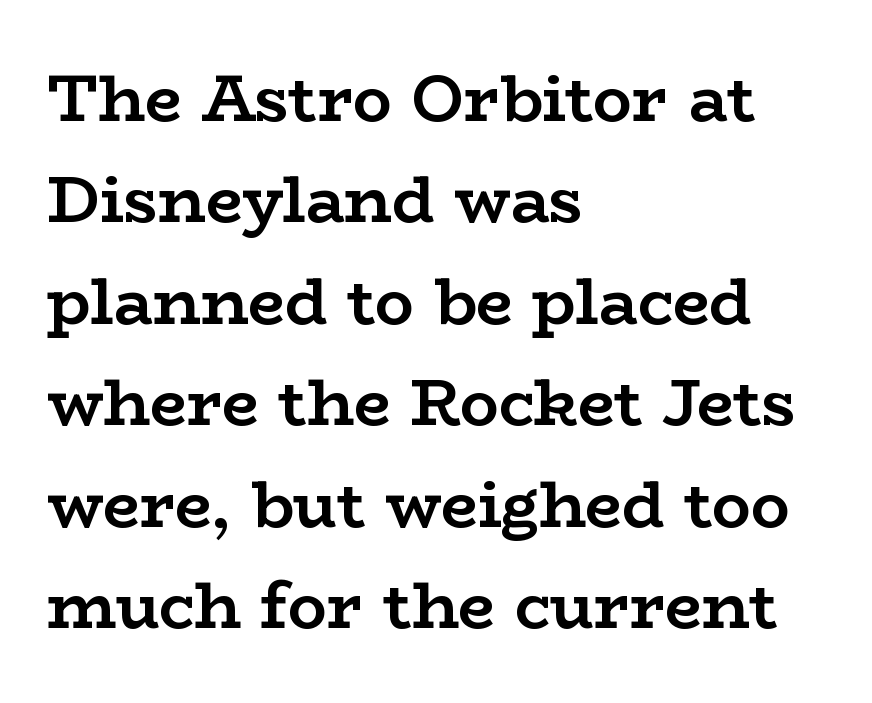
{"serif": "yes", "italic": "no", "bold": "yes", "weight": "semibold", "width": "wide", "stroke_contrast": "low", "x_height": "medium", "monospaced": "no", "underline": "no", "align": "left", "line_spacing": "normal", "line_spacing_ratio": 1.56, "letter_spacing": "normal", "letter_spacing_em": 0.0, "glyph_px": 65}
